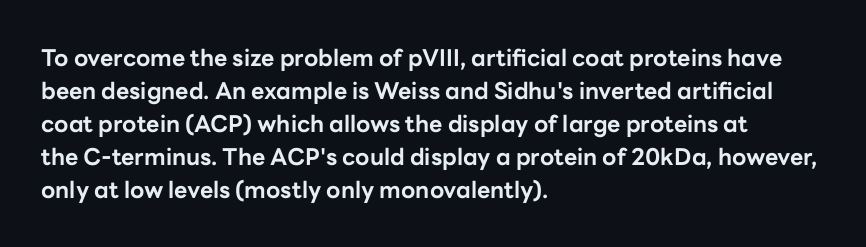
Q: Is the text bold? A: Yes.
Q: Is the text italic (slanted)? A: No, it is upright.
Q: Is the text underlined? A: No.
Q: How is the paragraph aligned? A: Left-aligned.
Q: Is the spacing between letters normal or unusually wide? A: Normal.
Q: Is the spacing between lines tight, normal or loose? A: Normal.
